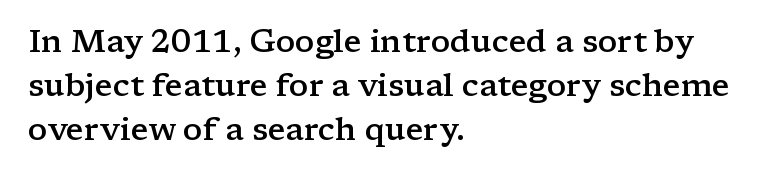
I'd describe the lettering as semibold — firm but not a full bold. Check where the strokes stop: tiny serifs finish them off. Italic? Not at all — the glyphs are vertical. The strip under each line holds only bare page.
